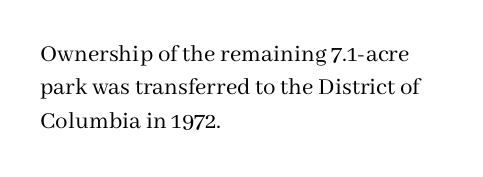
The image shows 25 px text type, upright; set left-aligned, normal line spacing (1.34x), normal letter spacing, not underlined.
